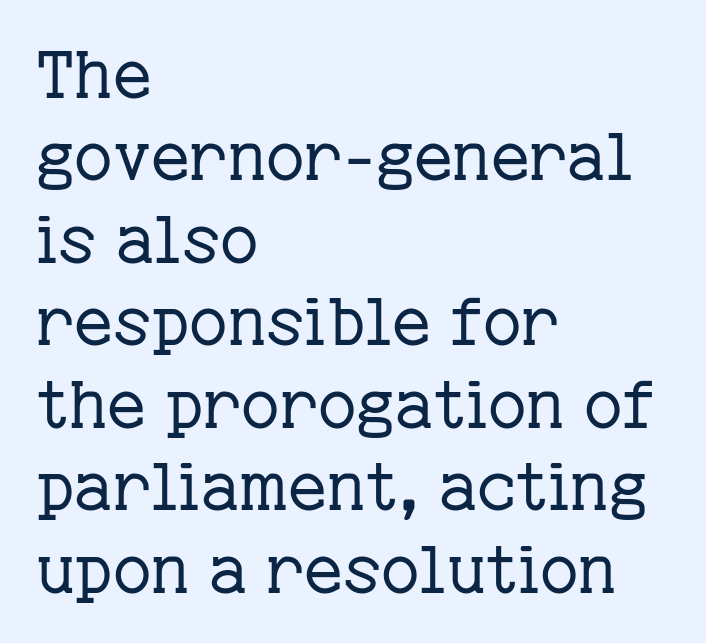
A typesetter would call this leading conventional body-copy spacing. No extra tracking has been applied to these lines. The foot of each line stays bare and open. Summary of weight: not heavy and not bold. The face used here is seriffed, in the tradition of book romans.
